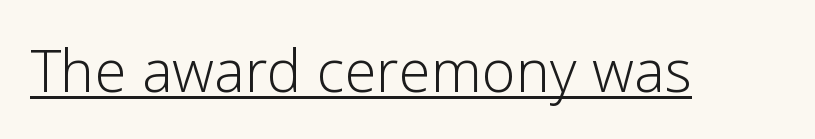
Stems and bowls with no extra thickness — not bold. Is this a fixed-width face? No — the glyphs have proportional, varying widths. Is this a sans? Yes — the strokes have no serifs. Students, note that the glyphs here touch the page at normal intervals.
